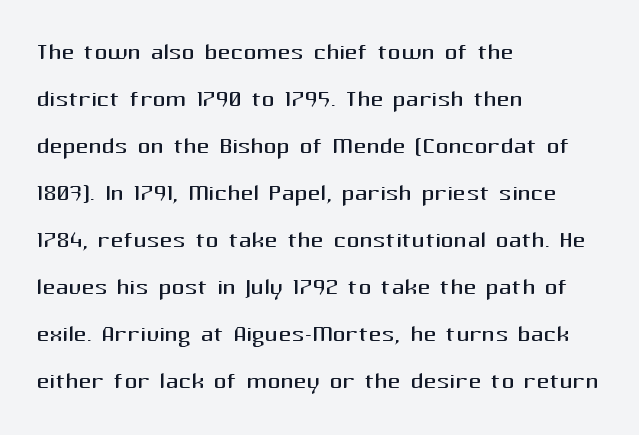
The image shows 32 px regular-weight sans-serif type, upright; set left-aligned, normal line spacing (1.47x), normal letter spacing, not underlined; medium stroke contrast and a medium x-height.
